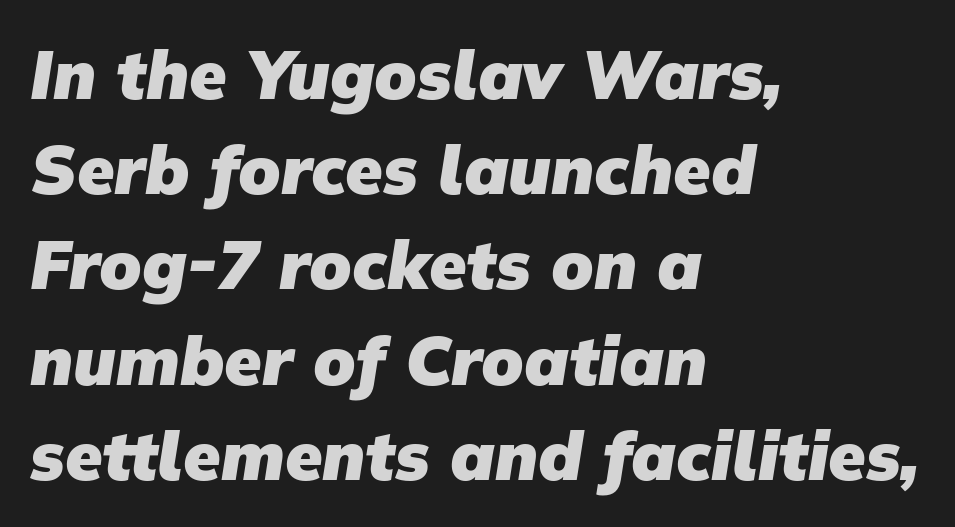
Q: Is the text bold? A: Yes.
Q: Is the typeface a serif or a sans-serif typeface? A: Sans-serif.
Q: Is the text underlined? A: No.
Q: How is the paragraph aligned? A: Left-aligned.
Q: Is the spacing between letters normal or unusually wide? A: Normal.
Q: Is the spacing between lines tight, normal or loose? A: Normal.
Q: Width (condensed, normal, or wide)? A: Normal.
Q: Stroke contrast? A: Low.
Q: x-height? A: Medium.
Q: Monospaced? A: No.
